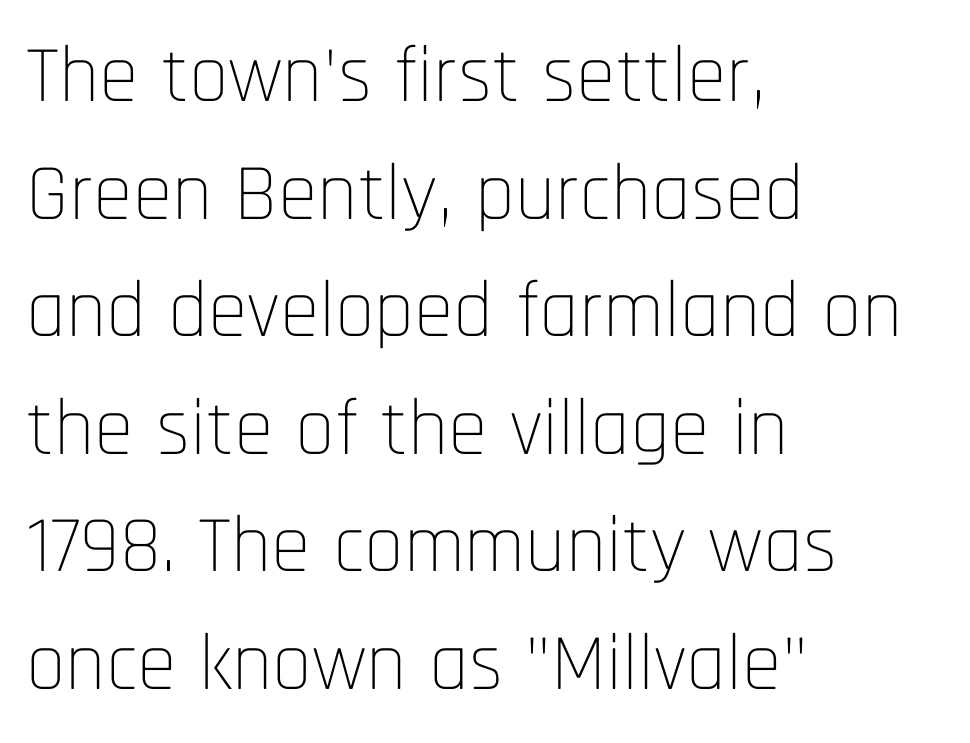
The image shows 80 px thin, condensed sans-serif type, upright; set left-aligned, normal line spacing (1.47x), normal letter spacing, not underlined; low stroke contrast and a large x-height.
